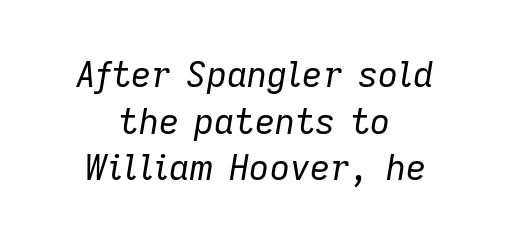
Q: Is the text bold? A: No.
Q: Is the text italic (slanted)? A: Yes, it leans right by about 9 degrees.
Q: Is the text underlined? A: No.
Q: How is the paragraph aligned? A: Centered.
Q: Is the spacing between letters normal or unusually wide? A: Normal.
Q: Is the spacing between lines tight, normal or loose? A: Normal.
Q: Width (condensed, normal, or wide)? A: Normal.
Q: Stroke contrast? A: Low.
Q: x-height? A: Medium.
Q: Monospaced? A: No.
